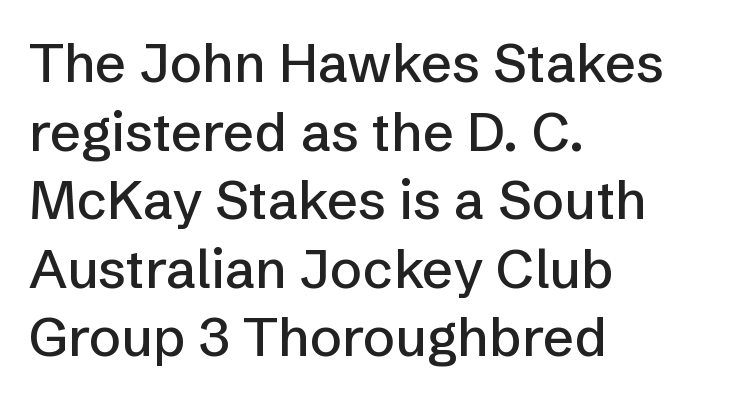
{"serif": "no", "italic": "no", "width": "normal", "stroke_contrast": "low", "x_height": "medium", "monospaced": "no", "underline": "no", "align": "left", "line_spacing": "normal", "line_spacing_ratio": 1.27, "letter_spacing": "normal", "letter_spacing_em": 0.0, "glyph_px": 54}
